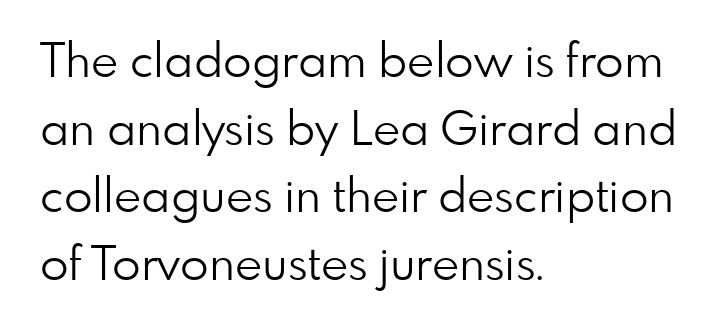
The image shows 47 px light sans-serif type, upright; set left-aligned, normal line spacing (1.44x), normal letter spacing, not underlined; low stroke contrast and a small x-height.
